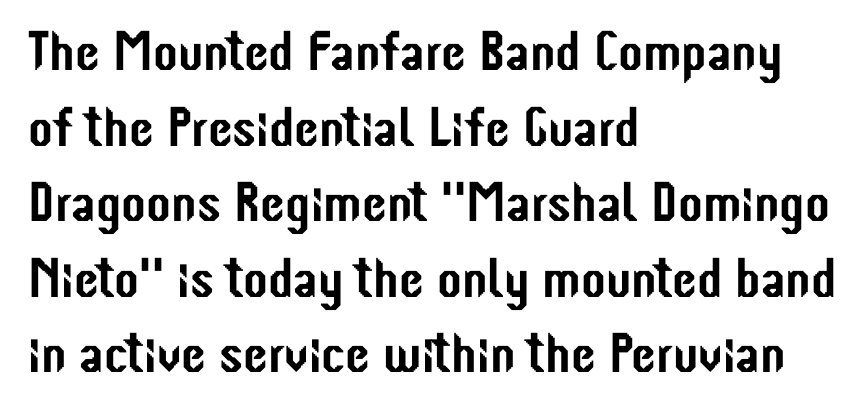
This block has exactly the height ordinary leading produces. Honestly, there is no underline to notice here at all. You could call the tracking neutral — neither tight nor loose. Rendered with straight, roman letterforms. Letterform terminals end flat and unadorned throughout the passage. The paragraph shown leans on its left margin.
